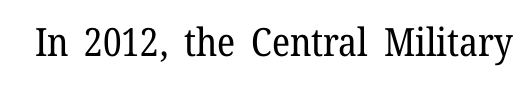
The image shows 39 px regular-weight serif type, upright; set normal letter spacing, not underlined; low stroke contrast and a medium x-height.
